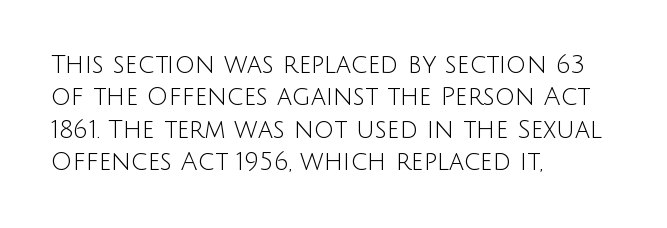
The words here are not underlined. Whoever set this chose a conventional vertical rhythm. Honestly, the letter spacing is just normal — you wouldn't notice it. Tall strokes in this sample are plumb rather than angled. Compared with a centered layout, this one pins lines to the left instead. The weight tops out at a normal text grade.
